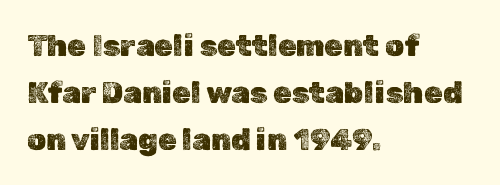
The image shows 30 px text type, upright; set left-aligned, normal line spacing (1.56x), normal letter spacing, not underlined; a medium x-height.
